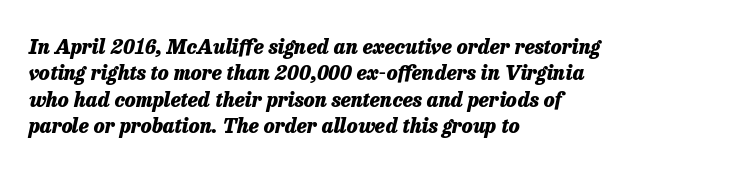
The image shows 20 px bold type, italic (leaning right); set left-aligned, normal line spacing (1.32x), normal letter spacing, not underlined.
